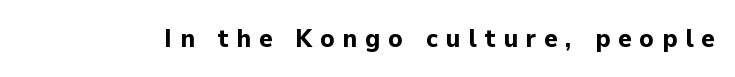
The image shows 26 px bold type, upright; set unusually wide letter spacing (+0.3 em), not underlined.
